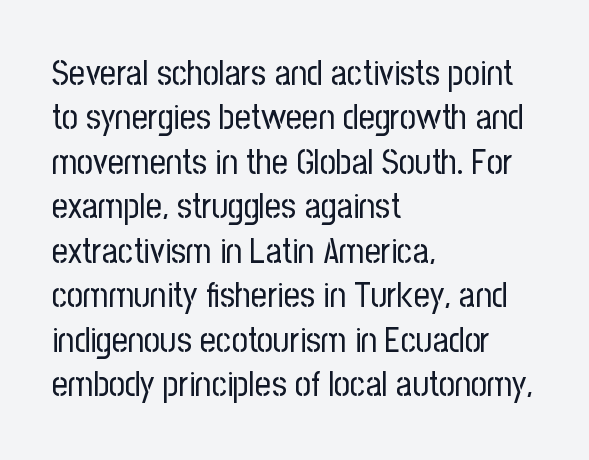
Nobody drew a line under any word here. Posture: straight, roman, zero tilt. Looks like regular typesetting: each glyph gets only the width it needs. Here the glyphs are tracked normally, forming tight word shapes. Each line starts at the same left margin while the right side varies. To sum up the face: it is a sans, with no serifs.
